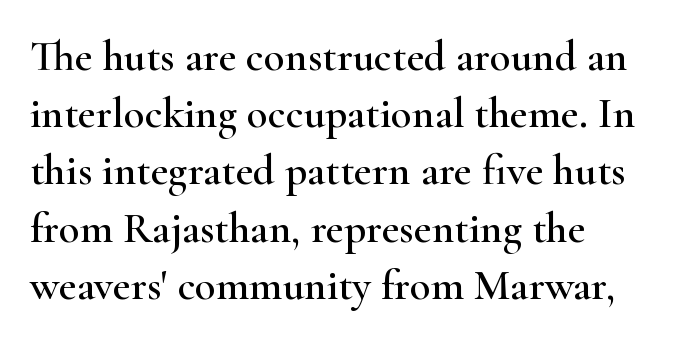
Vertically, the passage feels balanced, rows spaced as you'd expect. Between one letter and the next there's only the usual sliver of space. Are there feet on the stems? There are — it's a serif. Every character sits straight up, as roman type does. Proportional: the letters do not fall into vertical columns.
